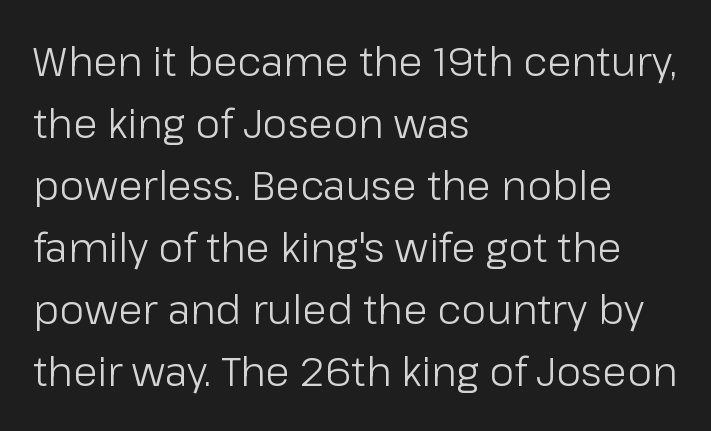
{"serif": "no", "italic": "no", "bold": "no", "weight": "light", "width": "normal", "stroke_contrast": "low", "x_height": "medium", "monospaced": "no", "underline": "no", "align": "left", "line_spacing": "normal", "line_spacing_ratio": 1.55, "letter_spacing": "normal", "letter_spacing_em": 0.0, "glyph_px": 40}
